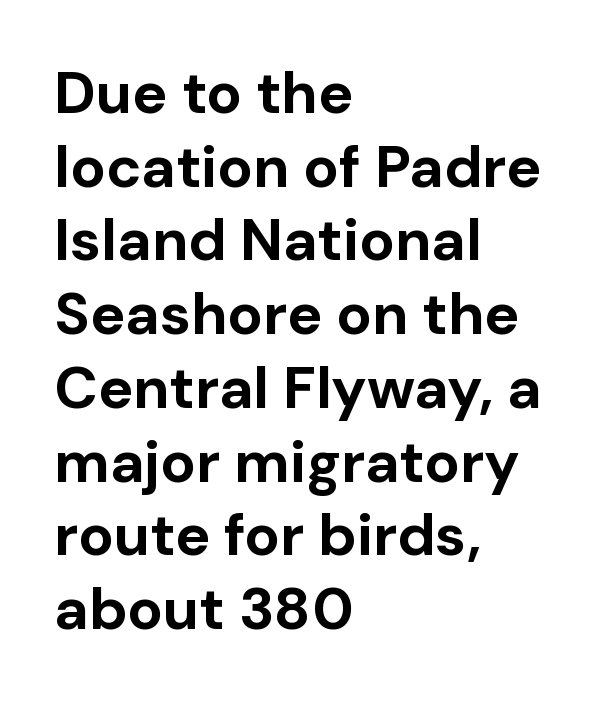
{"serif": "no", "italic": "no", "bold": "yes", "weight": "bold", "width": "normal", "stroke_contrast": "low", "x_height": "medium", "monospaced": "no", "underline": "no", "align": "left", "line_spacing": "normal", "line_spacing_ratio": 1.25, "letter_spacing": "normal", "letter_spacing_em": 0.0, "glyph_px": 59}
